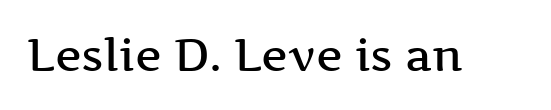
Q: Is the text bold? A: Semi-bold.
Q: Is the text italic (slanted)? A: No, it is upright.
Q: Is the typeface a serif or a sans-serif typeface? A: Serif.
Q: Is the text underlined? A: No.
Q: Is the spacing between letters normal or unusually wide? A: Normal.
Q: Width (condensed, normal, or wide)? A: Wide.
Q: Stroke contrast? A: Medium.
Q: x-height? A: Medium.
Q: Monospaced? A: No.
